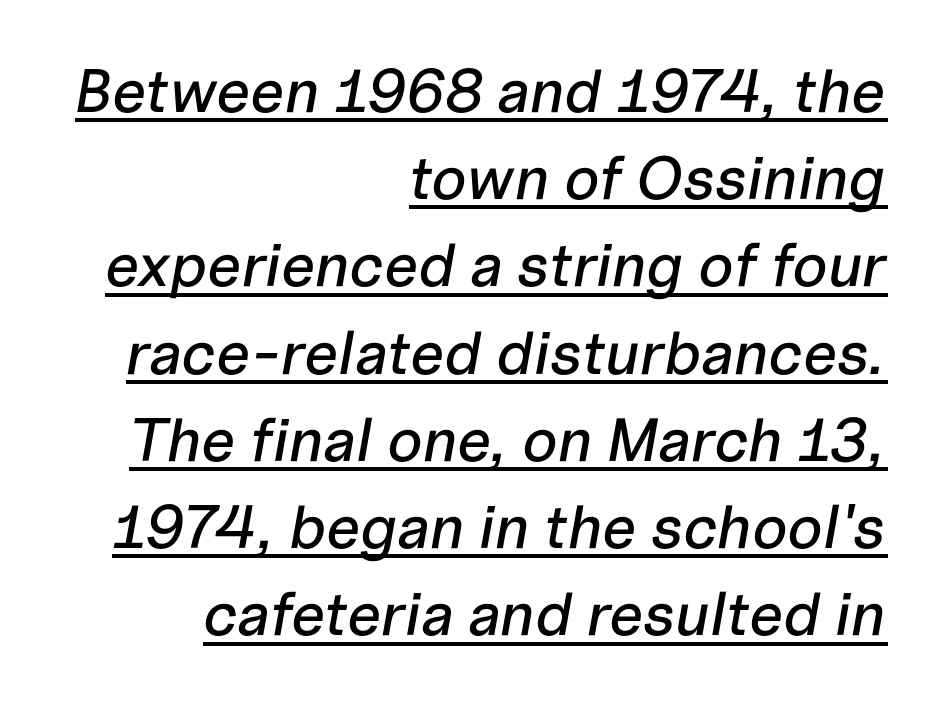
{"italic": "yes", "lean": "right", "slant_degrees": 10, "width": "normal", "stroke_contrast": "low", "x_height": "medium", "monospaced": "no", "underline": "yes", "align": "right", "line_spacing": "normal", "line_spacing_ratio": 1.43, "letter_spacing": "normal", "letter_spacing_em": 0.0, "glyph_px": 61}
